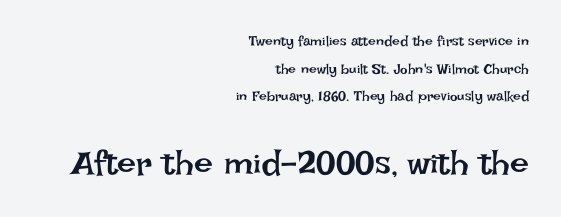
Q: Is the text bold? A: No.
Q: Is the text italic (slanted)? A: No, it is upright.
Q: Is the text underlined? A: No.
Q: How is the paragraph aligned? A: Right-aligned.
Q: Is the spacing between letters normal or unusually wide? A: Normal.
Q: Is the spacing between lines tight, normal or loose? A: Loose.
Q: Which block of text is set in a larger size, the first (top) or the second (bottom)? A: The second (bottom) one.
Q: Width (condensed, normal, or wide)? A: Normal.
Q: Stroke contrast? A: Low.
Q: x-height? A: Large.
Q: Monospaced? A: No.
